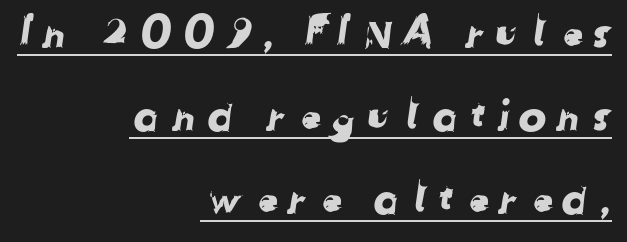
These lines have a slow, spaced-out rhythm from letter to letter. Which margin do the lines hug? The right one — the left edge is uneven. The letters carry no serifs — their stems end cleanly without finishing strokes. The typesetter has applied underlining to the passage shown. Character widths vary here, with narrow letters taking less room than wide ones. Horizontal bands of white between lines are thick stripes.
